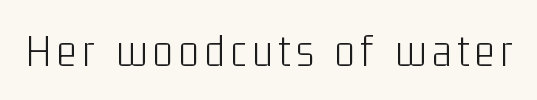
Q: Is the text bold? A: No.
Q: Is the text italic (slanted)? A: No, it is upright.
Q: Is the typeface a serif or a sans-serif typeface? A: Sans-serif.
Q: Is the text underlined? A: No.
Q: Width (condensed, normal, or wide)? A: Condensed.
Q: Stroke contrast? A: Low.
Q: x-height? A: Medium.
Q: Monospaced? A: No.
